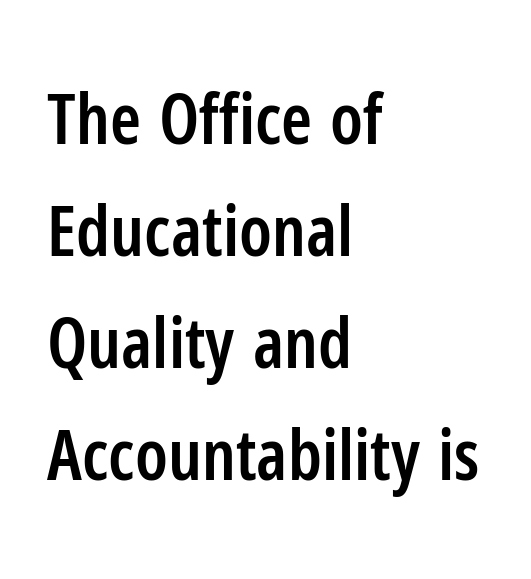
Q: Is the text bold? A: Semi-bold.
Q: Is the text italic (slanted)? A: No, it is upright.
Q: Is the typeface a serif or a sans-serif typeface? A: Sans-serif.
Q: Is the text underlined? A: No.
Q: How is the paragraph aligned? A: Left-aligned.
Q: Is the spacing between letters normal or unusually wide? A: Normal.
Q: Is the spacing between lines tight, normal or loose? A: Normal.
Q: Width (condensed, normal, or wide)? A: Condensed.
Q: Stroke contrast? A: Low.
Q: x-height? A: Medium.
Q: Monospaced? A: No.
